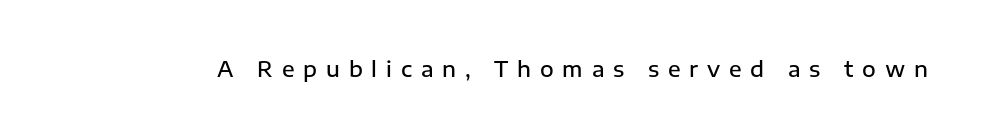
The image shows 21 px text type, upright; set unusually wide letter spacing (+0.42 em), not underlined.
